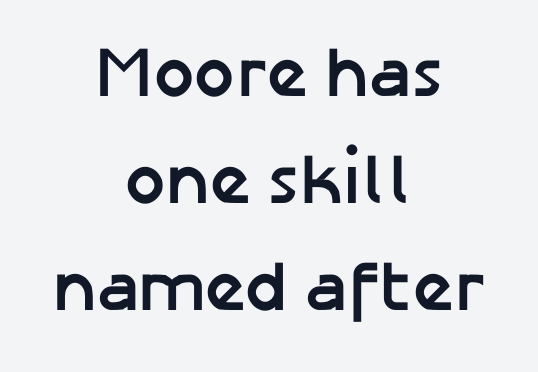
{"serif": "no", "italic": "no", "bold": "yes", "weight": "semibold", "width": "normal", "stroke_contrast": "low", "x_height": "medium", "monospaced": "no", "underline": "no", "align": "center", "line_spacing": "normal", "line_spacing_ratio": 1.51, "letter_spacing": "normal", "letter_spacing_em": 0.0, "glyph_px": 71}
